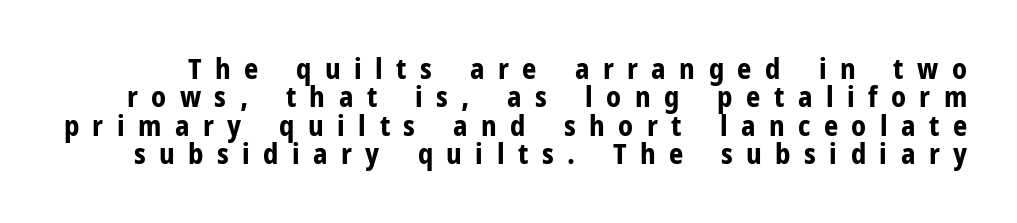
Pretty heavy lettering here — definitely bold. Only glyphs here, with clear space below each row. The passage shown is typed in a proportional face where columns would drift. You can tell it's not italic because the verticals are truly vertical. In terms of letterform style, serifs are entirely absent.
